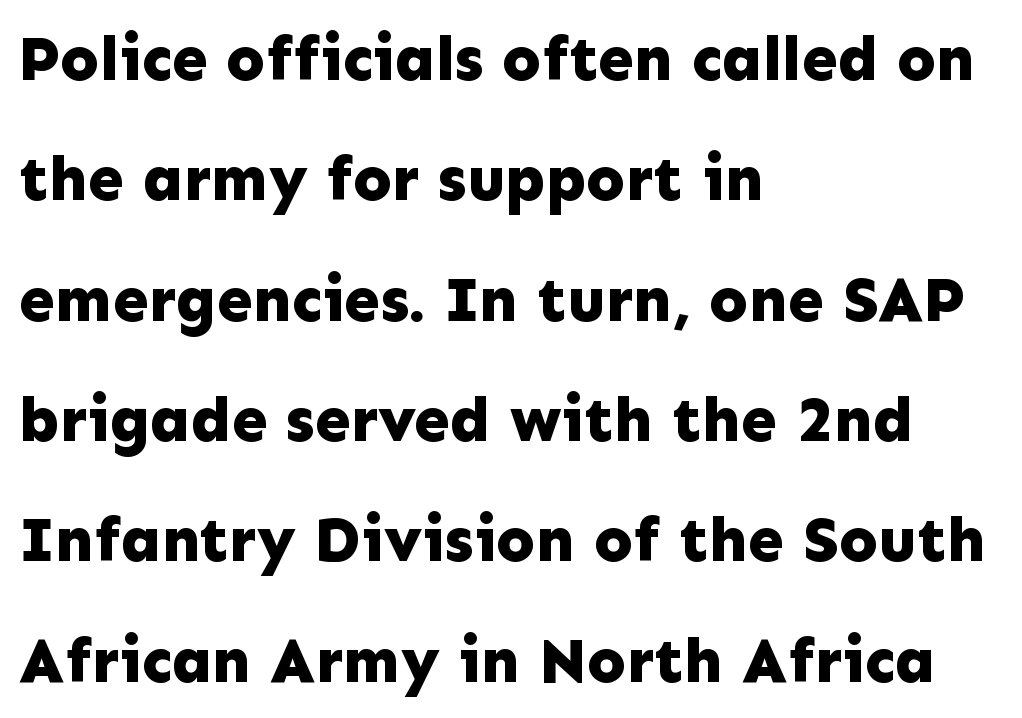
The image shows 64 px bold sans-serif type, upright; set left-aligned, line spacing 1.88x, normal letter spacing, not underlined; low stroke contrast and a medium x-height.
